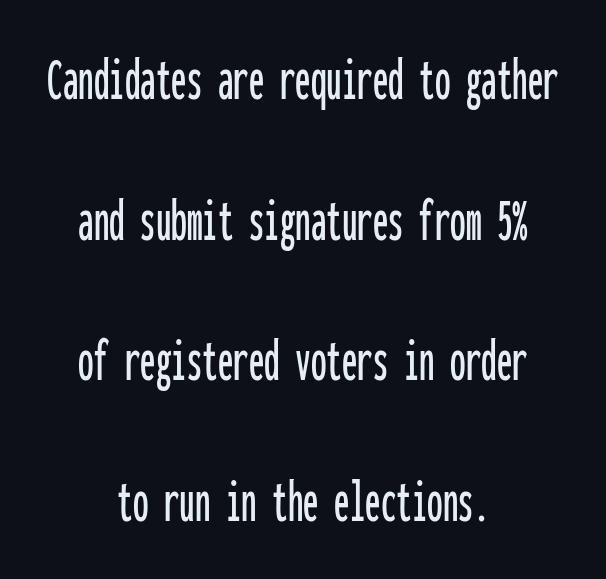
The image shows 62 px condensed sans-serif type, upright, monospaced; set centered, loose line spacing (2.27x), normal letter spacing, not underlined; low stroke contrast and a medium x-height.
